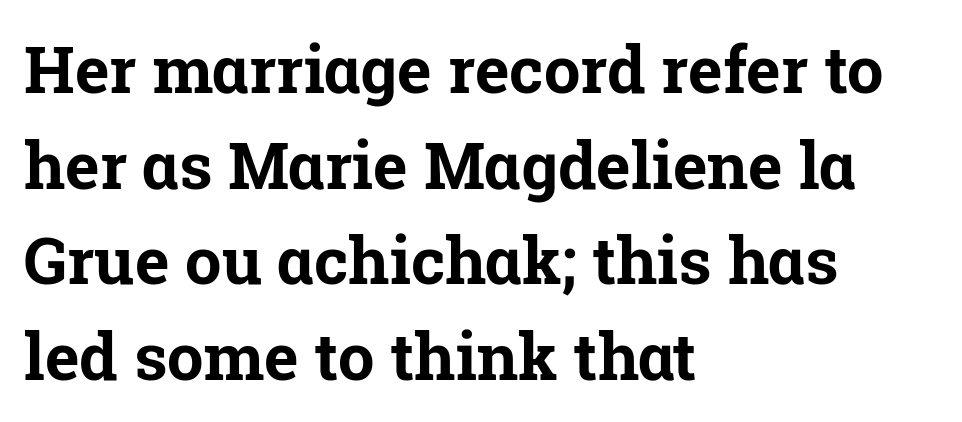
The image shows 65 px bold serif type, upright; set left-aligned, normal line spacing (1.47x), normal letter spacing, not underlined; low stroke contrast and a medium x-height.
